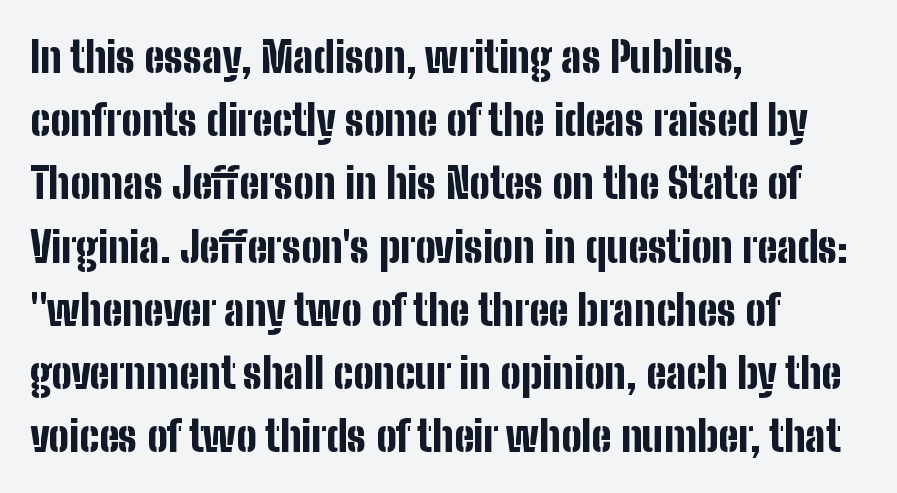
The image shows 43 px bold, condensed sans-serif type, upright; set left-aligned, normal line spacing (1.47x), normal letter spacing, not underlined; low stroke contrast and a medium x-height.
